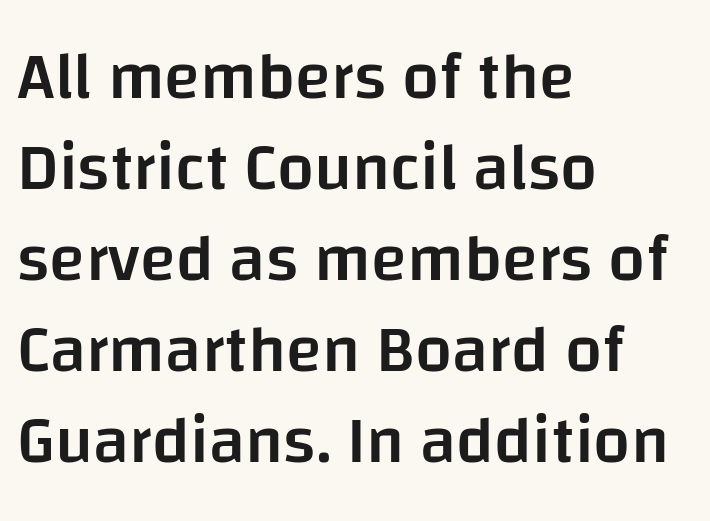
Q: Is the text bold? A: Semi-bold.
Q: Is the text italic (slanted)? A: No, it is upright.
Q: Is the typeface a serif or a sans-serif typeface? A: Sans-serif.
Q: Is the text underlined? A: No.
Q: How is the paragraph aligned? A: Left-aligned.
Q: Is the spacing between letters normal or unusually wide? A: Normal.
Q: Is the spacing between lines tight, normal or loose? A: Normal.
Q: Width (condensed, normal, or wide)? A: Normal.
Q: Stroke contrast? A: Low.
Q: x-height? A: Large.
Q: Monospaced? A: No.
